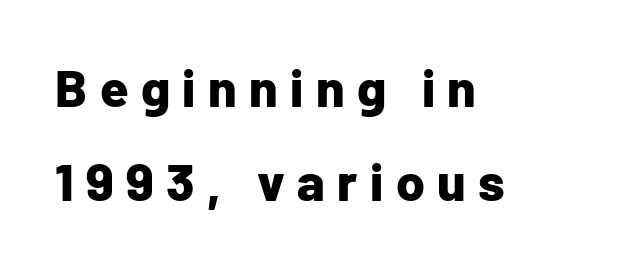
The image shows 52 px bold sans-serif type, upright; set left-aligned, line spacing 1.81x, unusually wide letter spacing (+0.24 em), not underlined; low stroke contrast and a medium x-height.
